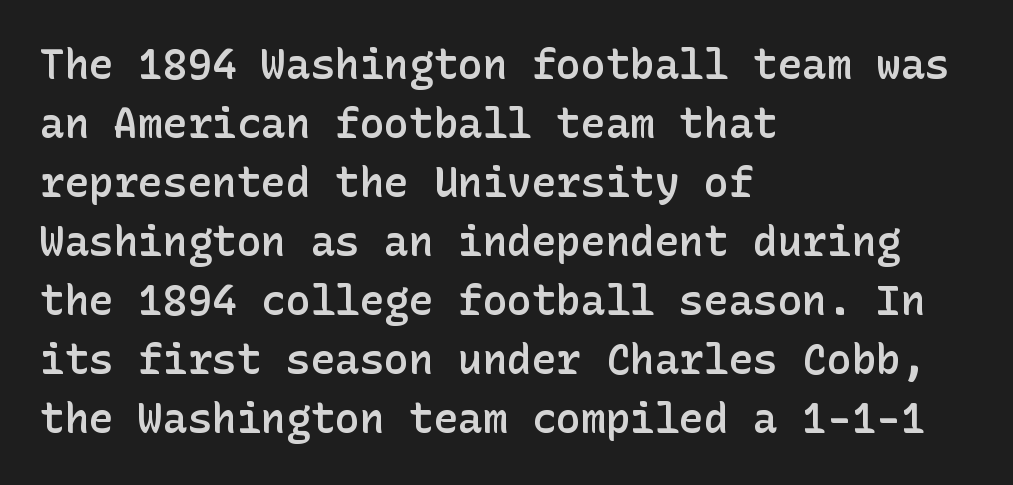
{"serif": "no", "italic": "no", "bold": "semi", "weight": "semibold", "width": "normal", "stroke_contrast": "low", "x_height": "medium", "underline": "no", "align": "left", "line_spacing": "normal", "line_spacing_ratio": 1.44, "letter_spacing": "normal", "letter_spacing_em": 0.0, "glyph_px": 41}
